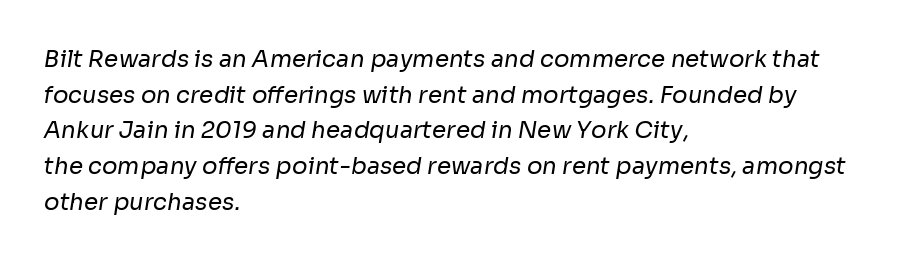
The image shows 23 px text type; set left-aligned, normal line spacing (1.55x), normal letter spacing, not underlined.
